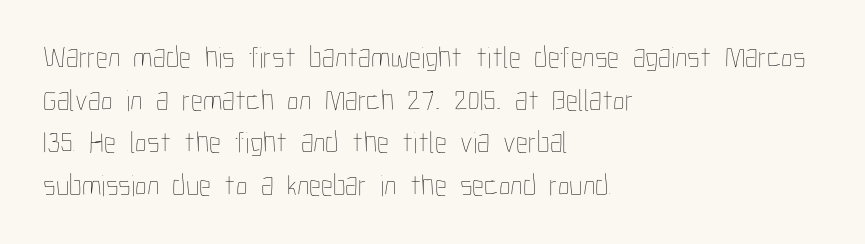
Q: Is the text bold? A: No.
Q: Is the text italic (slanted)? A: No, it is upright.
Q: Is the text underlined? A: No.
Q: How is the paragraph aligned? A: Left-aligned.
Q: Is the spacing between letters normal or unusually wide? A: Normal.
Q: Is the spacing between lines tight, normal or loose? A: Normal.
Q: Width (condensed, normal, or wide)? A: Condensed.
Q: Stroke contrast? A: Low.
Q: x-height? A: Medium.
Q: Monospaced? A: No.
